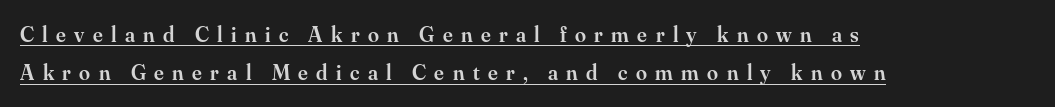
{"italic": "no", "bold": "semi", "underline": "yes", "align": "left", "line_spacing_ratio": 1.74, "letter_spacing": "wide", "letter_spacing_em": 0.38, "glyph_px": 22}
